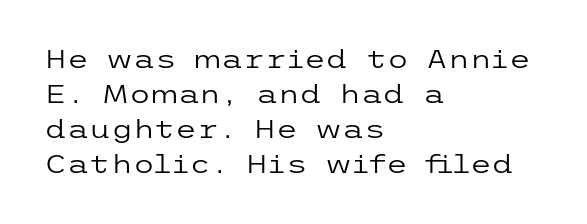
{"italic": "no", "bold": "no", "underline": "no", "align": "left", "line_spacing": "normal", "line_spacing_ratio": 1.4, "letter_spacing": "normal", "letter_spacing_em": 0.0, "glyph_px": 25}
